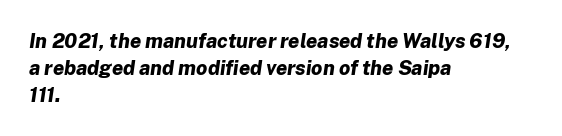
The image shows 20 px bold type, italic (leaning right); set left-aligned, normal line spacing (1.34x), normal letter spacing, not underlined.
